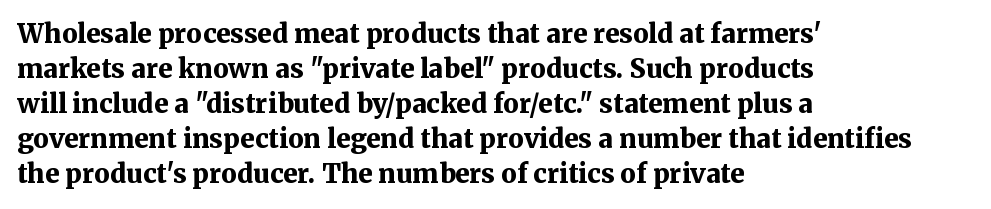
Spacing between characters is what you'd get straight out of the box. If you drew a line through each stem, it would be perfectly vertical. Which margin do the lines hug? The left one — the right edge is uneven. Leading: standard. Is the type bold? Yes — the strokes are clearly thick and heavy.
